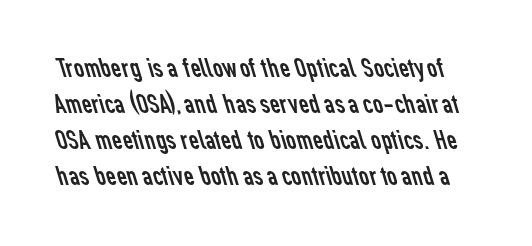
Weight class: somewhere from thin through regular. Anything drawn beneath the words? Only blank space. Honestly, the row spacing looks completely unremarkable. Observe the ordinary spacing: letters are neighbours, not strangers.
